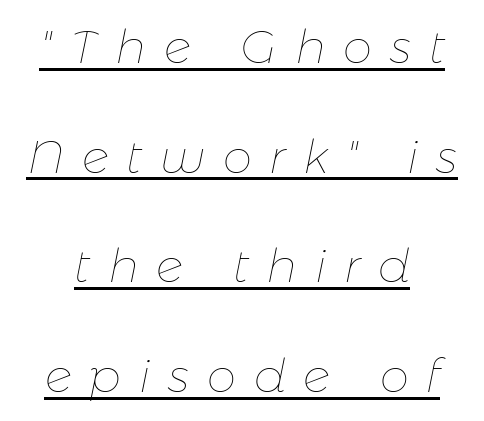
Summary of weight: not heavy and not bold. Look at the tracking — it's clearly loosened, letters drifting apart. Every character sits at an angle, as italics do. Looks like regular typesetting: each glyph gets only the width it needs.
